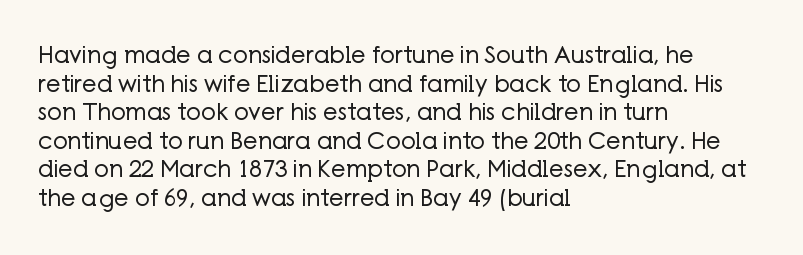
{"italic": "no", "bold": "no", "underline": "no", "align": "left", "line_spacing_ratio": 1.24, "letter_spacing": "normal", "letter_spacing_em": 0.0, "glyph_px": 23}
